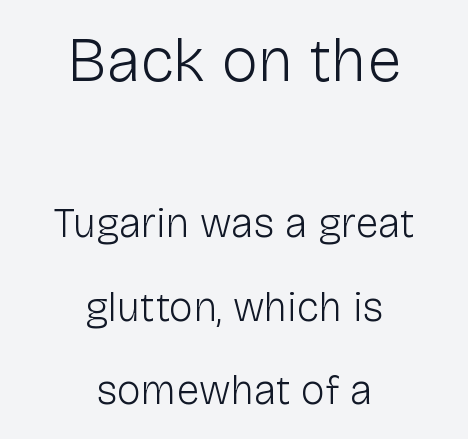
{"serif": "no", "italic": "no", "bold": "no", "weight": "light", "width": "normal", "stroke_contrast": "low", "x_height": "medium", "monospaced": "no", "underline": "no", "align": "center", "line_spacing": "loose", "line_spacing_ratio": 2.03, "letter_spacing": "normal", "letter_spacing_em": 0.0, "larger_block": "first", "size_ratio": 1.51, "glyph_px": 62}
